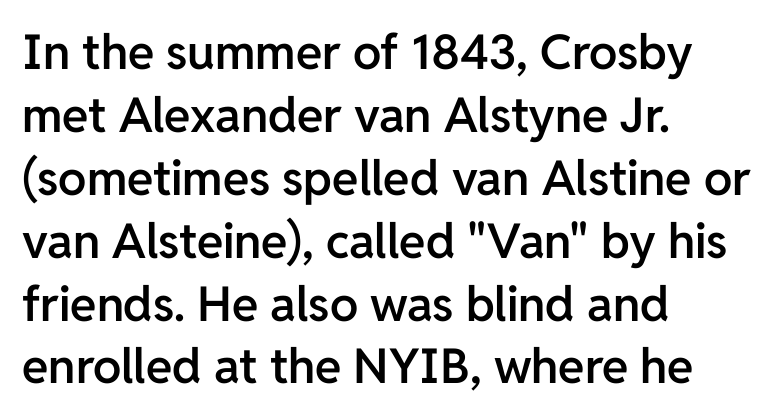
{"serif": "no", "italic": "no", "bold": "semi", "weight": "semibold", "width": "normal", "stroke_contrast": "low", "x_height": "medium", "monospaced": "no", "underline": "no", "align": "left", "line_spacing": "normal", "line_spacing_ratio": 1.31, "letter_spacing": "normal", "letter_spacing_em": 0.0, "glyph_px": 48}
